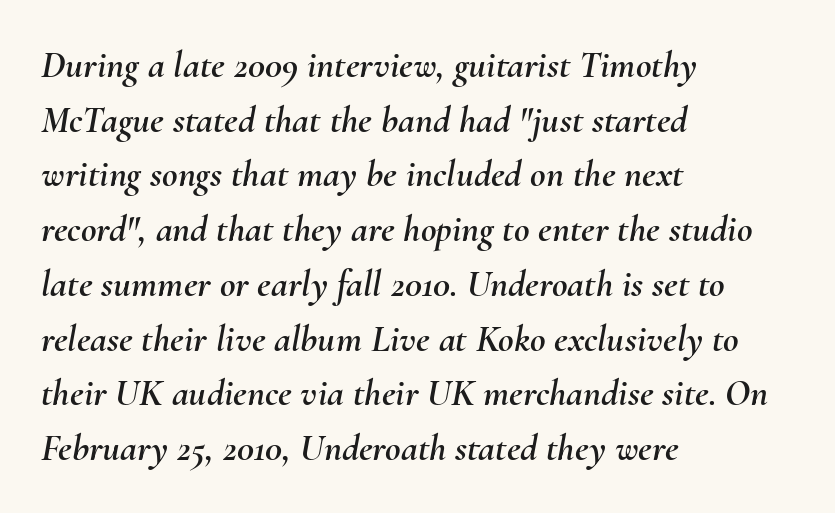
Glyph-to-glyph distance matches everyday printed text. Varying glyph widths throughout — classic text-font behaviour. Slanted lettering throughout. Nobody drew a line under any word here.
